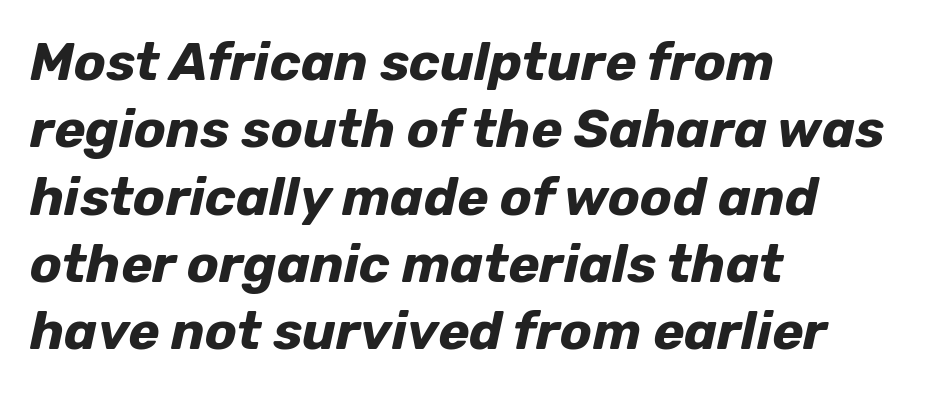
Q: Is the text bold? A: Yes.
Q: Is the text italic (slanted)? A: Yes, it leans right by about 12 degrees.
Q: Is the text underlined? A: No.
Q: How is the paragraph aligned? A: Left-aligned.
Q: Is the spacing between letters normal or unusually wide? A: Normal.
Q: Is the spacing between lines tight, normal or loose? A: Normal.
Q: Width (condensed, normal, or wide)? A: Normal.
Q: Stroke contrast? A: Low.
Q: x-height? A: Medium.
Q: Monospaced? A: No.
